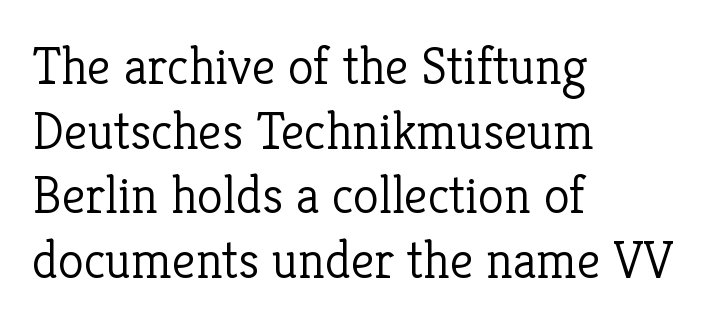
Does the copy run flush right? No — it runs flush left. Between one letter and the next there's only the usual sliver of space. Each letter keeps its own natural width here, so spacing adapts to shape. Stroke thickness stays within the range of a standard reading face or lighter.
